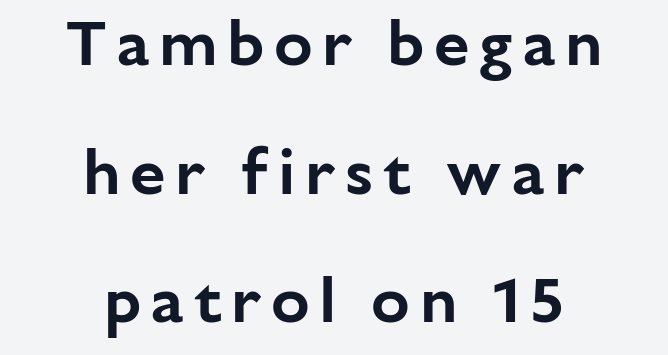
Q: Is the text italic (slanted)? A: No, it is upright.
Q: Is the typeface a serif or a sans-serif typeface? A: Sans-serif.
Q: Is the text underlined? A: No.
Q: How is the paragraph aligned? A: Centered.
Q: Is the spacing between lines tight, normal or loose? A: Loose.
Q: Width (condensed, normal, or wide)? A: Normal.
Q: Stroke contrast? A: Low.
Q: x-height? A: Medium.
Q: Monospaced? A: No.
